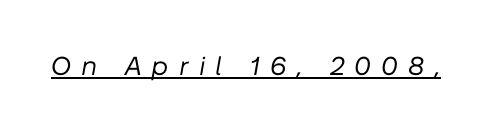
Q: Is the text bold? A: No.
Q: Is the text italic (slanted)? A: Yes, it leans right by about 10 degrees.
Q: Is the text underlined? A: Yes.
Q: Is the spacing between letters normal or unusually wide? A: Unusually wide.
